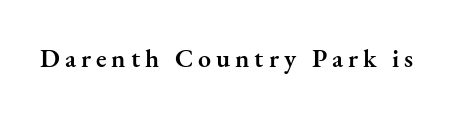
Q: Is the text bold? A: Semi-bold.
Q: Is the text italic (slanted)? A: No, it is upright.
Q: Is the text underlined? A: No.
